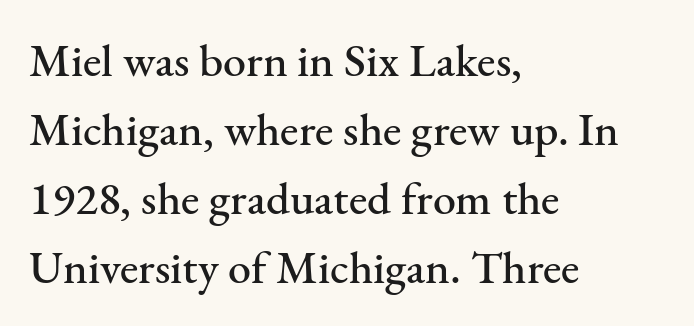
The image shows 46 px serif type, upright; set left-aligned, normal line spacing (1.5x), normal letter spacing, not underlined; medium stroke contrast and a small x-height.
